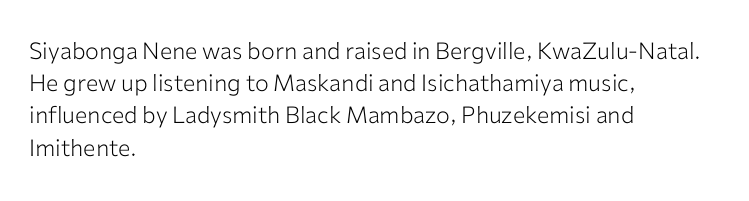
The image shows 23 px text type, upright; set left-aligned, normal line spacing (1.4x), normal letter spacing, not underlined.
